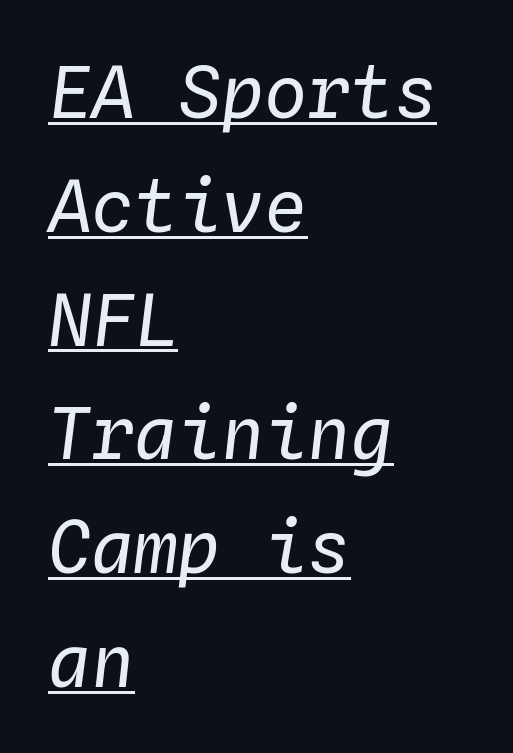
The image shows 72 px regular-weight type, italic (leaning right), monospaced; set left-aligned, normal line spacing (1.58x), normal letter spacing, underlined; low stroke contrast and a medium x-height.
